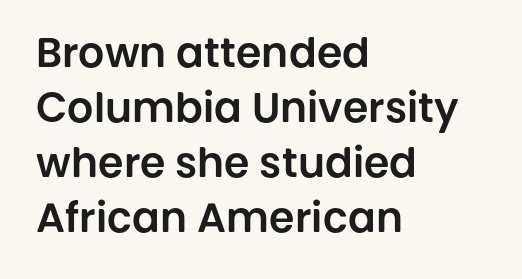
{"serif": "no", "italic": "no", "width": "normal", "stroke_contrast": "low", "x_height": "large", "monospaced": "no", "underline": "no", "align": "left", "line_spacing": "normal", "line_spacing_ratio": 1.34, "letter_spacing": "normal", "letter_spacing_em": 0.0, "glyph_px": 41}
